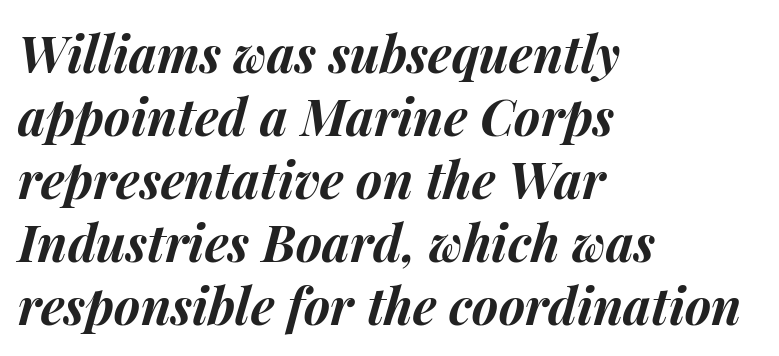
Q: Is the text bold? A: Yes.
Q: Is the text italic (slanted)? A: Yes, it leans right by about 15 degrees.
Q: Is the text underlined? A: No.
Q: How is the paragraph aligned? A: Left-aligned.
Q: Is the spacing between letters normal or unusually wide? A: Normal.
Q: Is the spacing between lines tight, normal or loose? A: Normal.
Q: Width (condensed, normal, or wide)? A: Normal.
Q: Stroke contrast? A: Medium.
Q: x-height? A: Medium.
Q: Monospaced? A: No.
